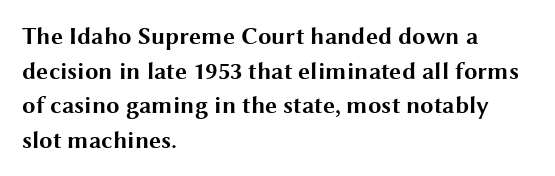
{"italic": "no", "bold": "yes", "underline": "no", "align": "left", "line_spacing": "normal", "line_spacing_ratio": 1.44, "letter_spacing": "normal", "letter_spacing_em": 0.0, "glyph_px": 24}
